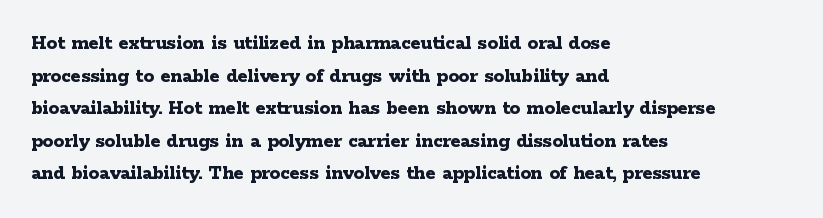
The rendering anchors every line to the left-hand side. In terms of posture, this sample is upright. This sample uses plain, unmodified letter spacing. The gap between lines stays unmarked.
